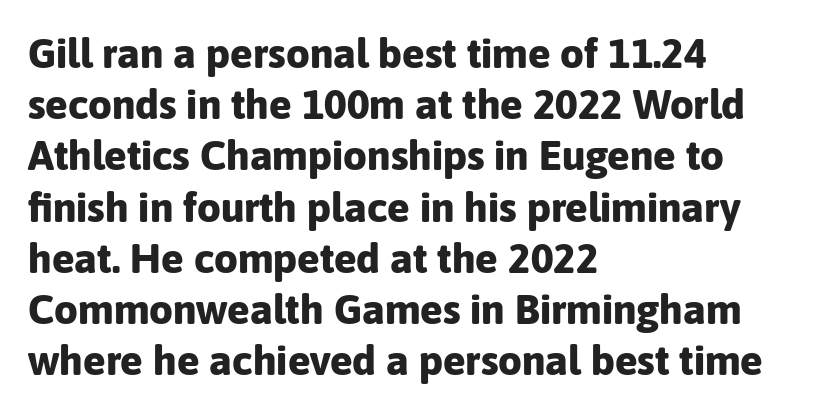
The passage is arranged the way most books set body copy — flush left. Nobody drew a line under any word here. Summary of weight: heavy, a full bold. Typographically, this falls in the sans-serif category. Italic? Not at all — the glyphs are vertical.
